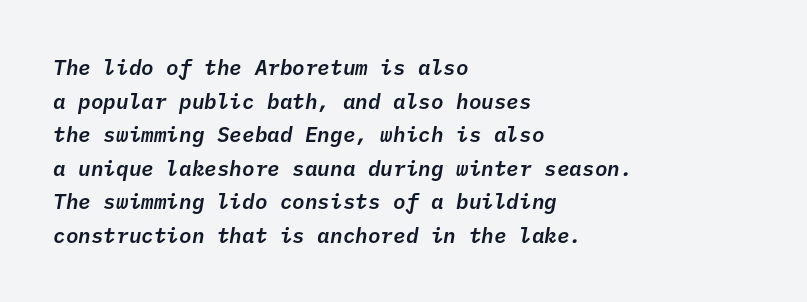
{"italic": "yes", "lean": "right", "slant_degrees": 10, "underline": "no", "align": "left", "line_spacing": "normal", "line_spacing_ratio": 1.6, "letter_spacing": "normal", "letter_spacing_em": 0.0, "glyph_px": 21}
